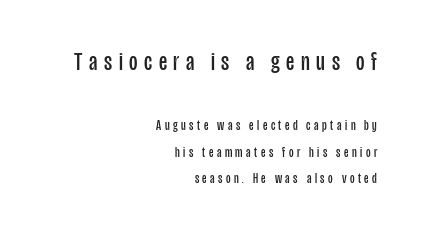
{"italic": "no", "bold": "no", "underline": "no", "align": "right", "line_spacing": "loose", "line_spacing_ratio": 1.92, "letter_spacing": "wide", "letter_spacing_em": 0.25, "larger_block": "first", "size_ratio": 1.86, "glyph_px": 26}
